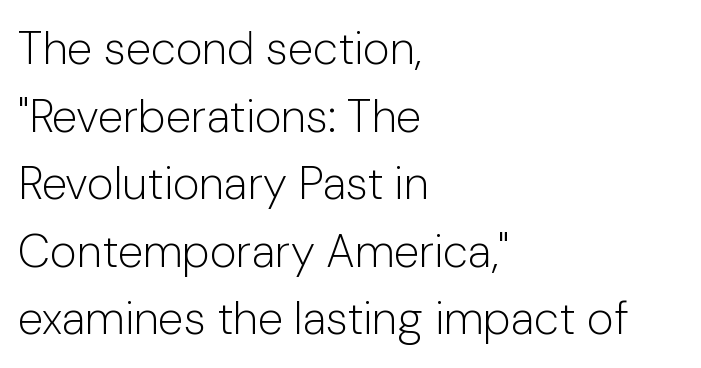
The image shows 46 px light sans-serif type, upright; set left-aligned, normal line spacing (1.47x), normal letter spacing, not underlined; low stroke contrast and a medium x-height.
